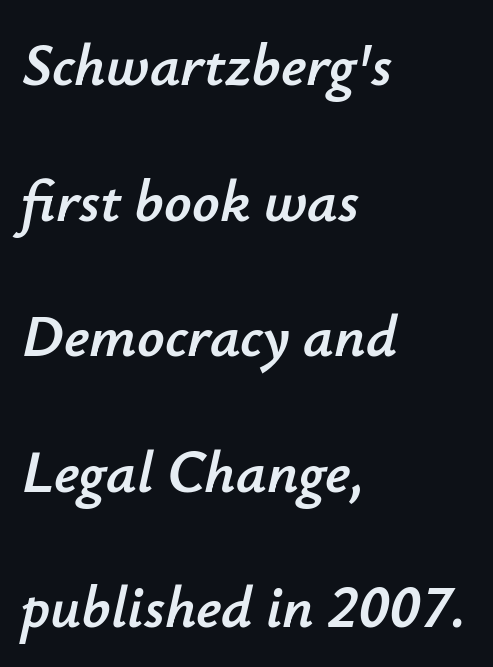
Look at the tracking — it's just the regular setting, nothing added. The glyphs look as if they've been sheared to an angle. Which margin do the lines hug? The left one — the right edge is uneven. A great deal of white space separates one row of letters from the next.
